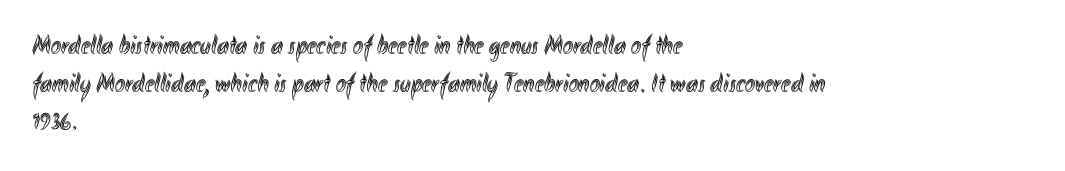
Plain, unruled lines of type. The lines in this sample share a left origin and differ only in where they stop. Letter spacing: default. If you measured baseline to baseline, you'd find a middling distance.
